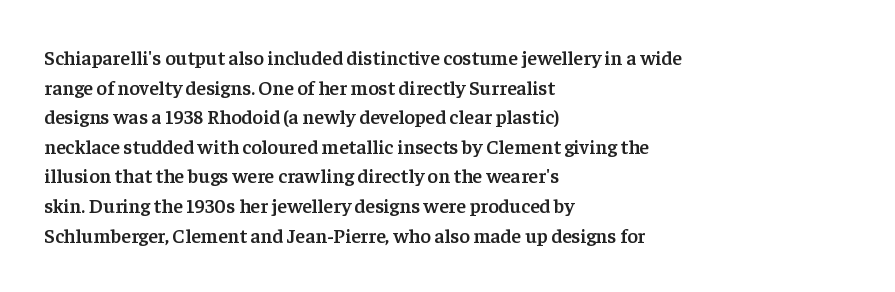
The image shows 20 px text type, upright; set left-aligned, normal line spacing (1.48x), normal letter spacing, not underlined.
